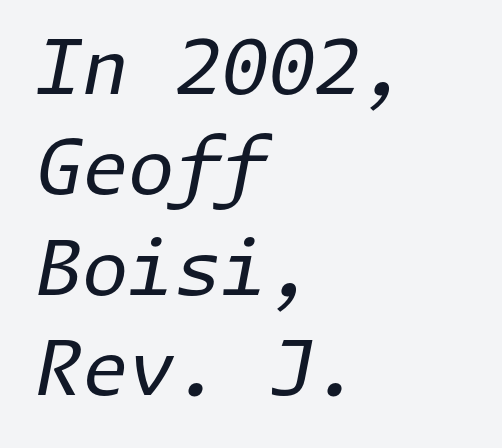
{"italic": "yes", "lean": "right", "slant_degrees": 11, "bold": "no", "weight": "regular", "width": "normal", "stroke_contrast": "low", "x_height": "medium", "underline": "no", "align": "left", "line_spacing": "normal", "line_spacing_ratio": 1.34, "letter_spacing": "normal", "letter_spacing_em": 0.0, "glyph_px": 75}
